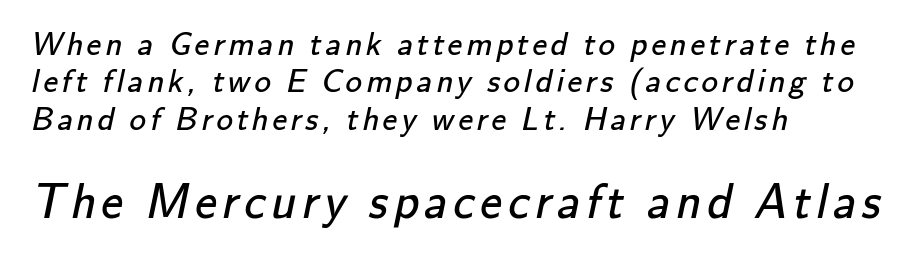
Q: Is the text bold? A: No.
Q: Is the typeface a serif or a sans-serif typeface? A: Sans-serif.
Q: Is the text underlined? A: No.
Q: How is the paragraph aligned? A: Left-aligned.
Q: Is the spacing between lines tight, normal or loose? A: Tight.
Q: Which block of text is set in a larger size, the first (top) or the second (bottom)? A: The second (bottom) one.
Q: Width (condensed, normal, or wide)? A: Normal.
Q: Stroke contrast? A: Low.
Q: x-height? A: Small.
Q: Monospaced? A: No.
